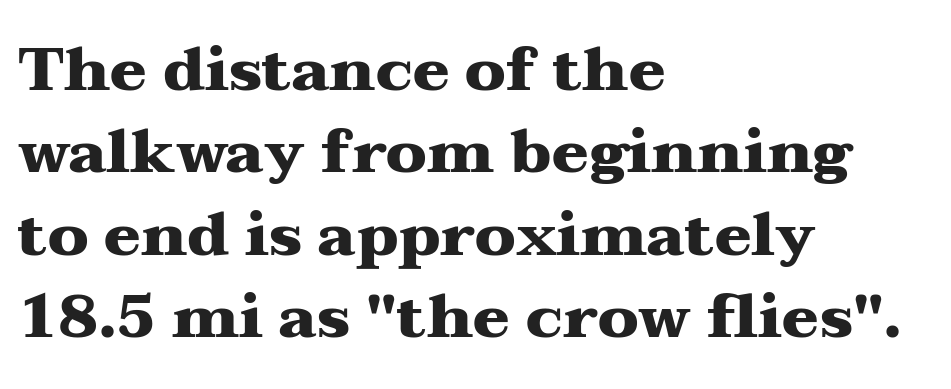
{"serif": "yes", "italic": "no", "bold": "yes", "weight": "heavy", "width": "wide", "stroke_contrast": "medium", "x_height": "medium", "monospaced": "no", "underline": "no", "align": "left", "line_spacing": "normal", "line_spacing_ratio": 1.35, "letter_spacing": "normal", "letter_spacing_em": 0.0, "glyph_px": 61}
